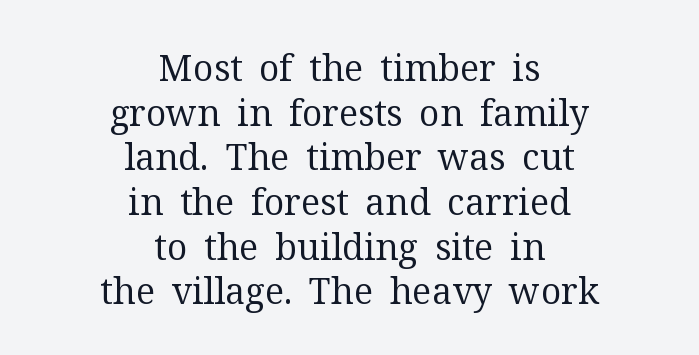
{"serif": "yes", "italic": "no", "bold": "no", "weight": "regular", "width": "normal", "stroke_contrast": "medium", "x_height": "medium", "monospaced": "no", "underline": "no", "align": "center", "line_spacing_ratio": 1.24, "letter_spacing": "normal", "letter_spacing_em": 0.0, "glyph_px": 36}
